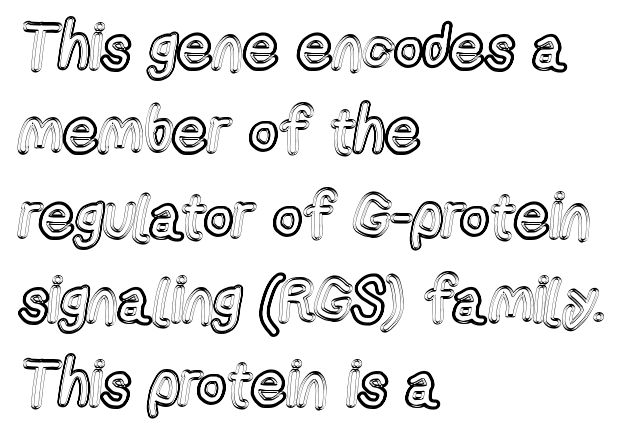
Compared with a centered layout, this one pins lines to the left instead. Does extra space separate the letters? No, they use regular spacing. Think of a printed novel: that variable character pitch is what you see here. Just letters on the line, the space beneath them empty. Leading: standard.
